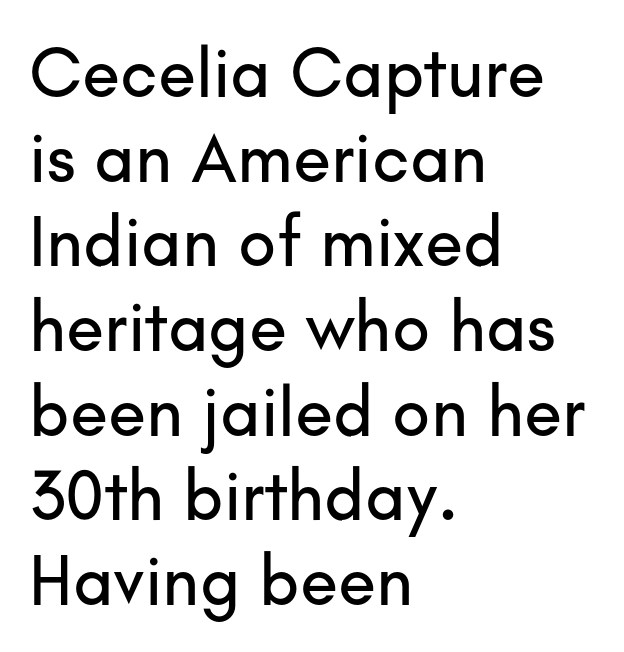
{"serif": "no", "italic": "no", "width": "normal", "stroke_contrast": "low", "x_height": "small", "monospaced": "no", "underline": "no", "align": "left", "line_spacing_ratio": 1.21, "letter_spacing": "normal", "letter_spacing_em": 0.0, "glyph_px": 70}
